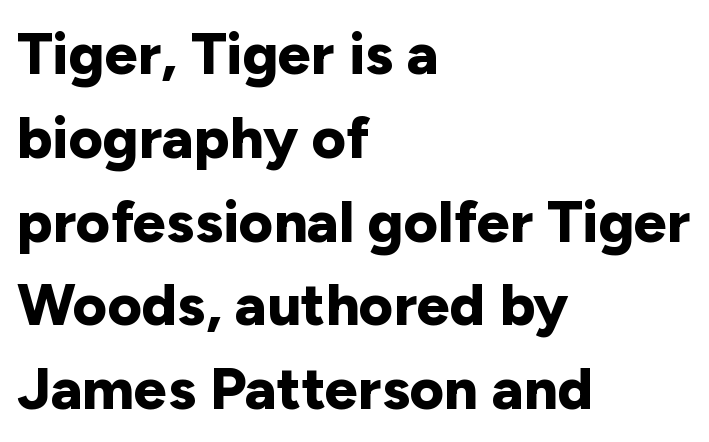
Letter spacing: default. Varying glyph widths throughout — classic text-font behaviour. Posture: upright roman. Underline: absent. Alignment: flush left.
